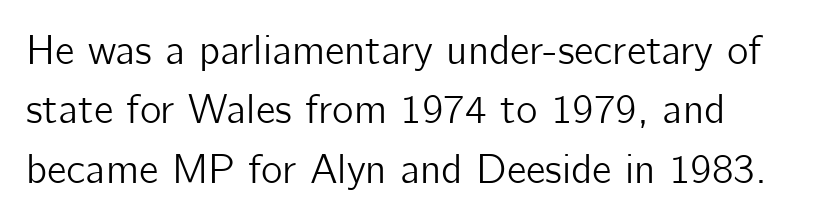
The image shows 41 px sans-serif type, upright; set normal line spacing (1.45x), normal letter spacing, not underlined; low stroke contrast and a medium x-height.
